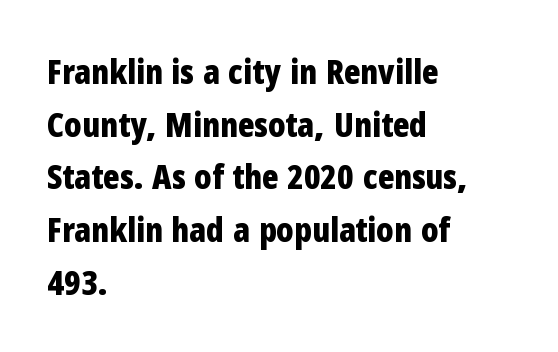
Character widths vary here, with narrow letters taking less room than wide ones. A typesetter would label this face a sans. Compared with typical body copy, the letter spacing here is the same. How would I describe the line gaps? Plain and ordinary. Horizontally, the lines are justified to the leading edge only.
